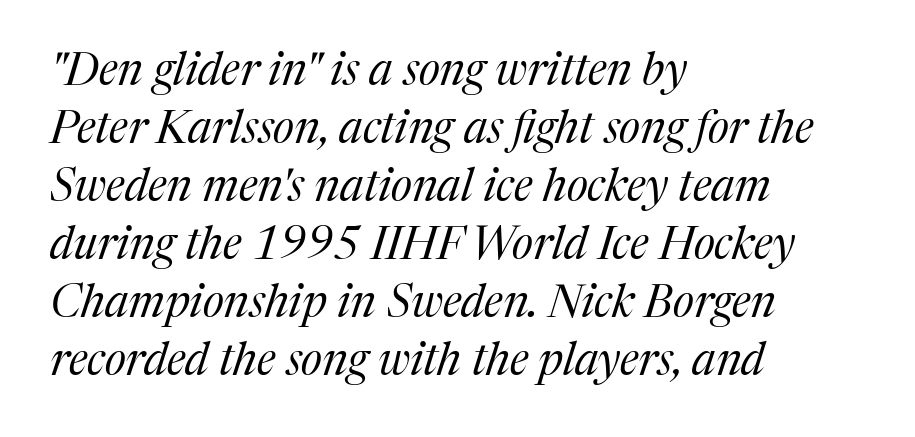
All the whitespace from short lines collects on the right. Short note: letters normally spaced. The typeface chosen for these lines features serifs. The face looks like a standard text weight, possibly lighter. This sample keeps an unexceptional amount of space between lines.
